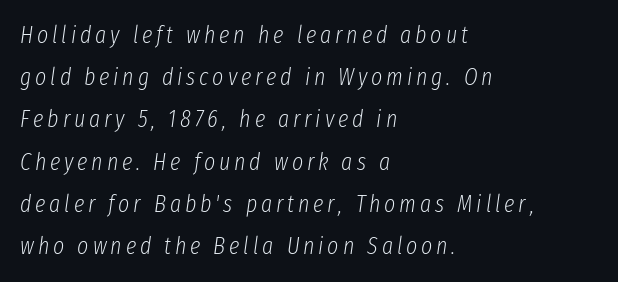
The image shows 24 px text type, italic (leaning right); set left-aligned, line spacing 1.76x, not underlined.
